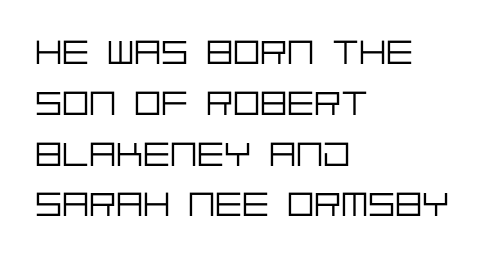
{"serif": "no", "italic": "no", "bold": "no", "weight": "light", "width": "normal", "stroke_contrast": "low", "x_height": "large", "underline": "no", "align": "left", "line_spacing": "normal", "line_spacing_ratio": 1.41, "letter_spacing": "normal", "letter_spacing_em": 0.0, "glyph_px": 36}
